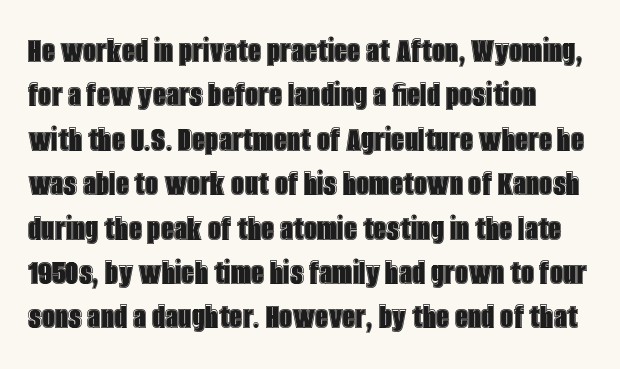
Q: Is the text italic (slanted)? A: No, it is upright.
Q: Is the text underlined? A: No.
Q: Is the spacing between letters normal or unusually wide? A: Normal.
Q: Width (condensed, normal, or wide)? A: Condensed.
Q: x-height? A: Large.
Q: Monospaced? A: No.
